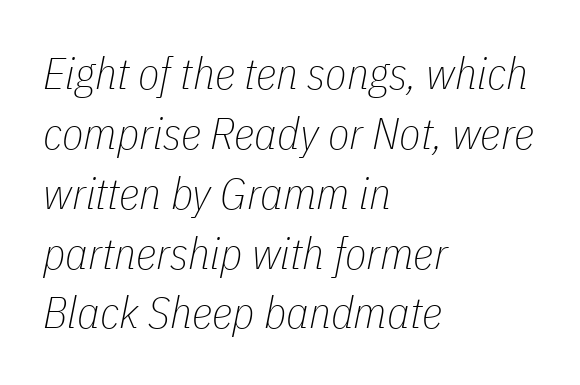
{"italic": "yes", "lean": "right", "slant_degrees": 11, "bold": "no", "weight": "thin", "width": "condensed", "stroke_contrast": "low", "x_height": "medium", "monospaced": "no", "underline": "no", "align": "left", "line_spacing": "normal", "line_spacing_ratio": 1.36, "letter_spacing": "normal", "letter_spacing_em": 0.0, "glyph_px": 44}
